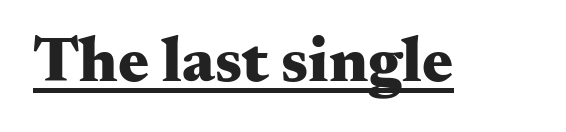
{"serif": "yes", "italic": "no", "bold": "yes", "weight": "heavy", "width": "wide", "stroke_contrast": "medium", "x_height": "small", "monospaced": "no", "underline": "yes", "letter_spacing": "normal", "letter_spacing_em": 0.0, "glyph_px": 65}
